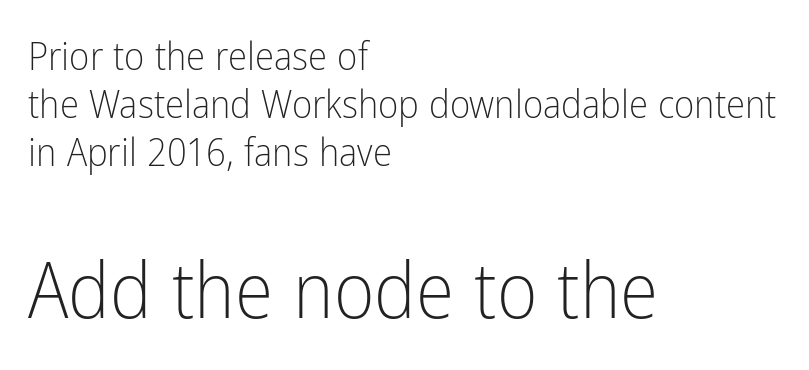
The image shows 78 px light, condensed sans-serif type, upright; set left-aligned, line spacing 1.23x, normal letter spacing, not underlined; the second (bottom) block is 2.0x larger; low stroke contrast and a medium x-height.
